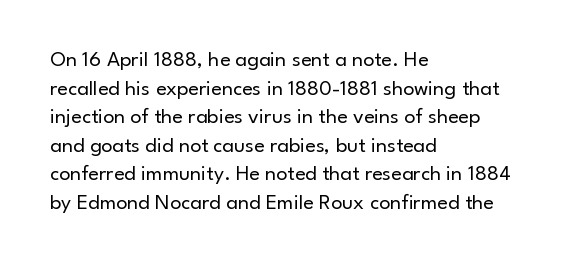
Q: Is the text bold? A: No.
Q: Is the text italic (slanted)? A: No, it is upright.
Q: Is the text underlined? A: No.
Q: How is the paragraph aligned? A: Left-aligned.
Q: Is the spacing between letters normal or unusually wide? A: Normal.
Q: Is the spacing between lines tight, normal or loose? A: Normal.
